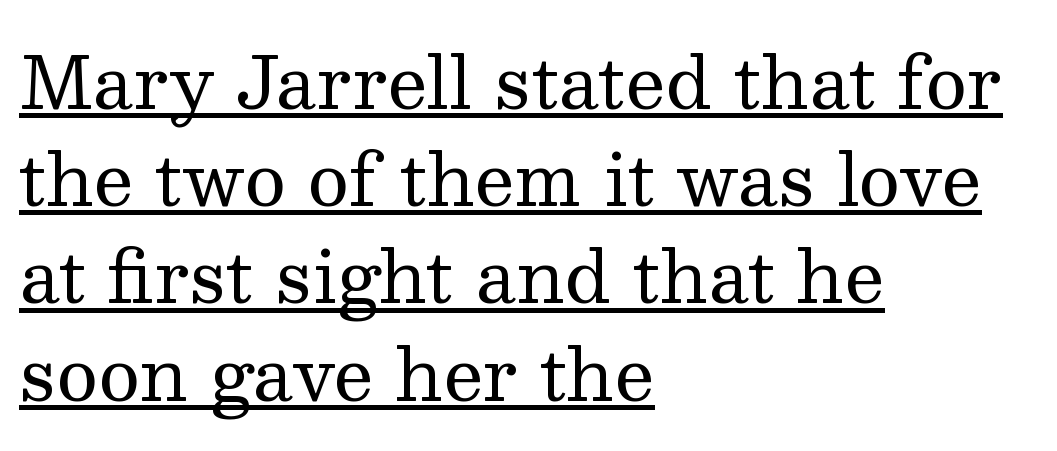
You can tell it's not italic because the verticals are truly vertical. The tracking reads as untouched default to a designer's eye. The lines in this sample share a left origin and differ only in where they stop. Is the stroke heavy? The answer is a plain regular-or-lighter. Observe the serifs anchoring each vertical stroke in this sample. Each letter keeps its own natural width here, so spacing adapts to shape.
